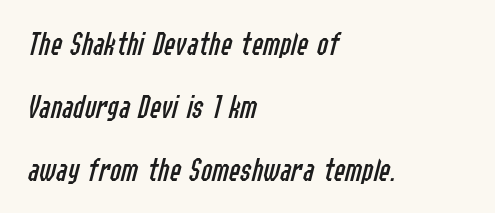
The image shows 34 px regular-weight, condensed type, italic (leaning right); set left-aligned, line spacing 1.85x, normal letter spacing, not underlined; low stroke contrast and a medium x-height.
